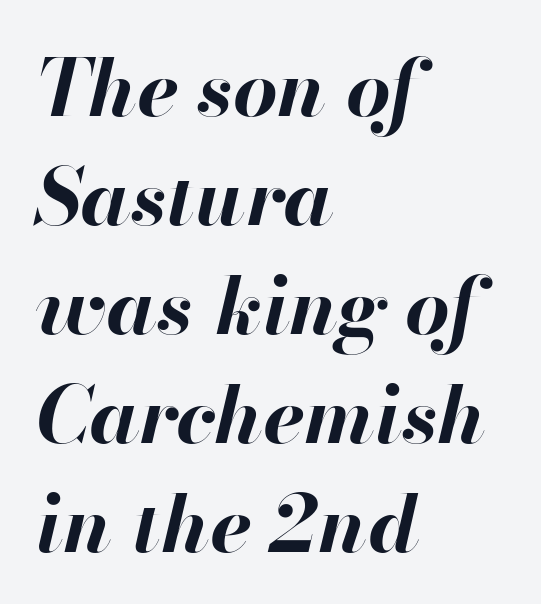
Standard letterfit; no display-style spreading of the glyphs. Is this a fixed-width face? No — the glyphs have proportional, varying widths. The glyphs are unaccompanied by any horizontal stroke below them. Short and long lines alike share a common starting point at left. Evenly set lines give the paragraph a standard silhouette. Set as a true bold cut, around the 700 mark.
